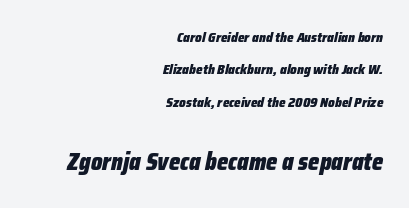
The passage shown is not underscored anywhere. Slant detected: the letters are inclined. The face used here is rendered with its standard letterfit. Stroke thickness is high; the sample reads as a true bold.
